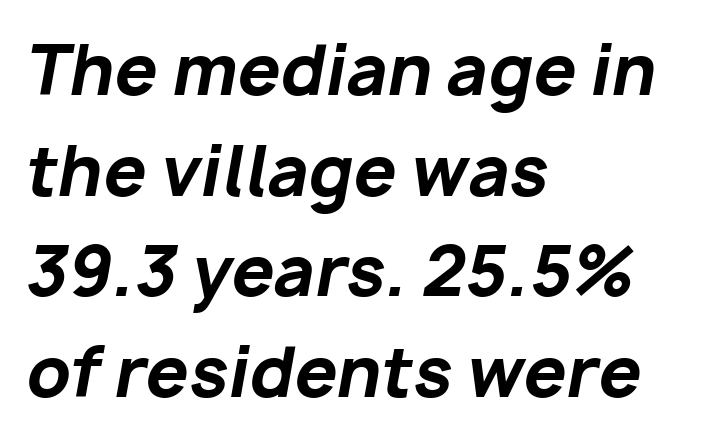
The setting favours the left margin, as ordinary paragraphs usually do. What weight is shown? A full bold with thick strokes. Bare-footed words on every line. Think of a printed novel: that variable character pitch is what you see here. There's an unmistakable incline to the writing here.
